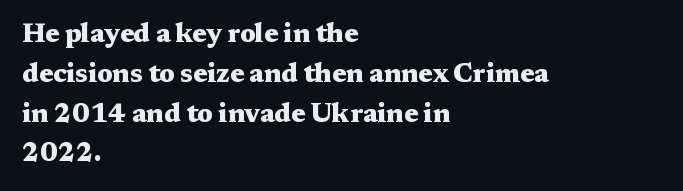
Plenty of ink on the page — the face is bold. Vertical spacing — default. Descenders hang freely into open space. All the whitespace from short lines collects on the right. This rendering leaves character spacing at its baseline value. Do the letters lean? They stand straight.
